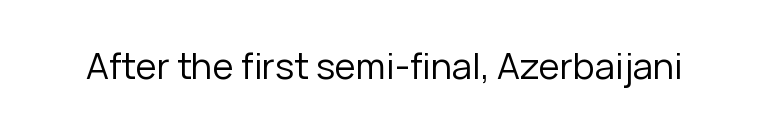
{"serif": "no", "italic": "no", "bold": "no", "weight": "regular", "width": "normal", "stroke_contrast": "low", "x_height": "medium", "monospaced": "no", "underline": "no", "letter_spacing": "normal", "letter_spacing_em": 0.0, "glyph_px": 36}
